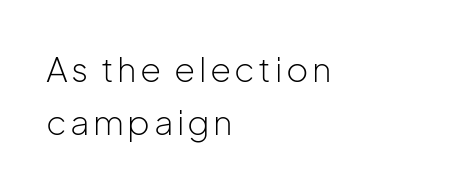
The image shows 34 px light sans-serif type, upright; set left-aligned, normal line spacing (1.57x), not underlined; low stroke contrast and a medium x-height.
